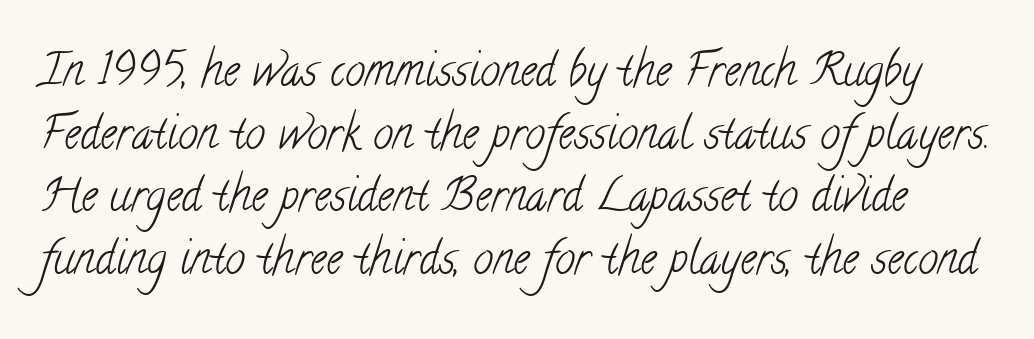
The image shows 45 px light, condensed type; set normal line spacing (1.39x), normal letter spacing, not underlined; low stroke contrast and a small x-height.
